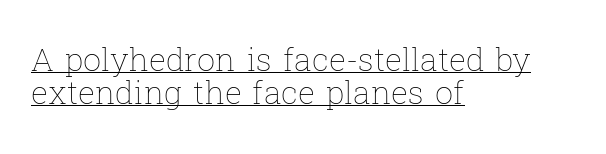
The image shows 32 px thin type, upright; set left-aligned, tight line spacing (1.03x), normal letter spacing, underlined; low stroke contrast and a medium x-height.
